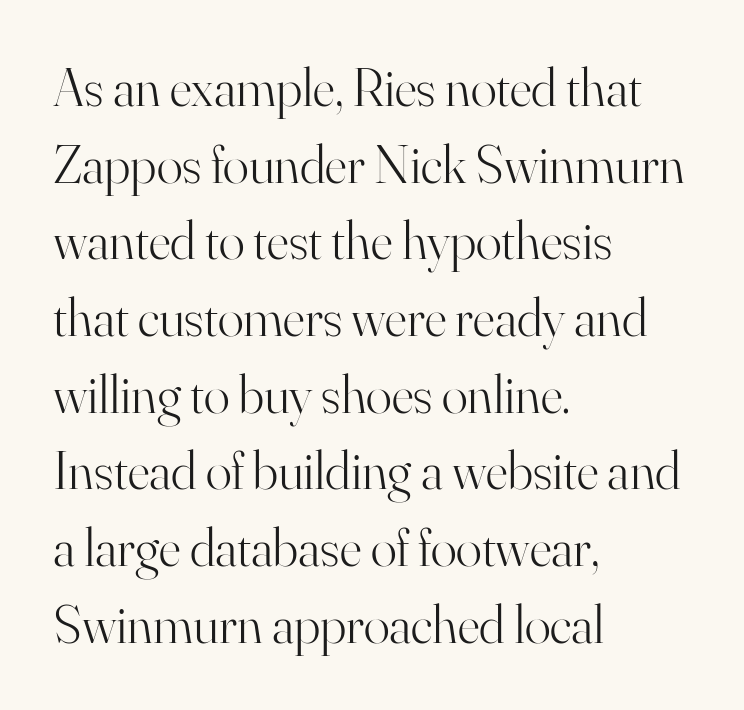
The image shows 54 px light serif type, upright; set left-aligned, normal line spacing (1.42x), normal letter spacing, not underlined; high stroke contrast and a small x-height.
